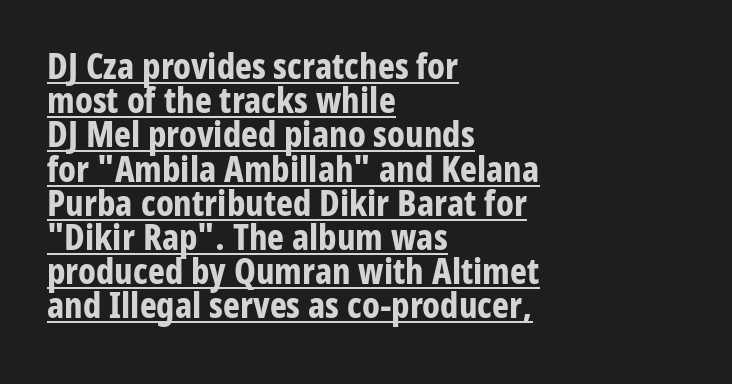
Q: Is the text bold? A: Yes.
Q: Is the text italic (slanted)? A: No, it is upright.
Q: Is the typeface a serif or a sans-serif typeface? A: Sans-serif.
Q: Is the text underlined? A: Yes.
Q: How is the paragraph aligned? A: Left-aligned.
Q: Is the spacing between letters normal or unusually wide? A: Normal.
Q: Is the spacing between lines tight, normal or loose? A: Tight.
Q: Width (condensed, normal, or wide)? A: Condensed.
Q: Stroke contrast? A: Low.
Q: x-height? A: Medium.
Q: Monospaced? A: No.
